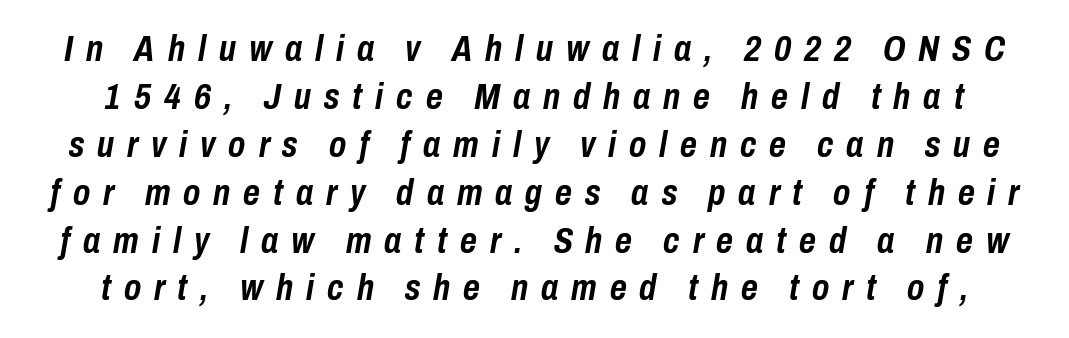
Weight: bold. Nobody drew a line under any word here. Emphasis-style slanted type is in use. Tracking here is generous; glyphs stand well apart from one another. Compared with typical paragraphs, the rows here are spaced about the same. Here the designer chose a conventional face with non-uniform glyph widths.
